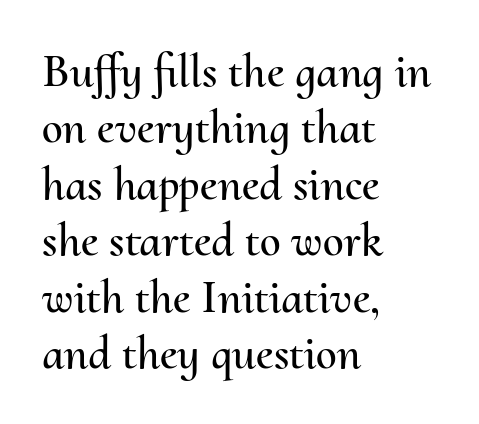
{"italic": "no", "width": "normal", "stroke_contrast": "medium", "x_height": "small", "monospaced": "no", "underline": "no", "align": "left", "line_spacing_ratio": 1.2, "letter_spacing": "normal", "letter_spacing_em": 0.0, "glyph_px": 47}
